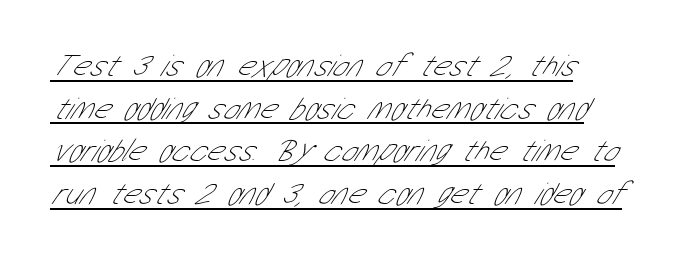
How would I describe the line gaps? Plain and ordinary. What kind of face is this? One without serifs — a sans. Is there an underline? Yes — a line sits under the letters. Do the characters align in a grid? No, the font is proportional. A student would call this left alignment; a typographer would say flush left, rag right.
